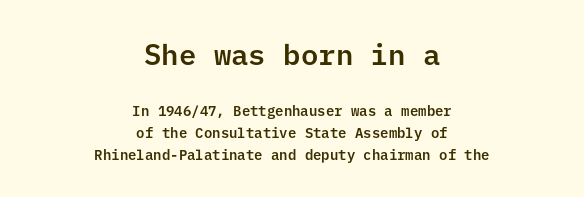
{"serif": "no", "italic": "no", "width": "normal", "stroke_contrast": "low", "x_height": "medium", "underline": "no", "align": "center", "line_spacing": "normal", "line_spacing_ratio": 1.55, "letter_spacing": "normal", "letter_spacing_em": 0.0, "larger_block": "first", "size_ratio": 2.07, "glyph_px": 29}
